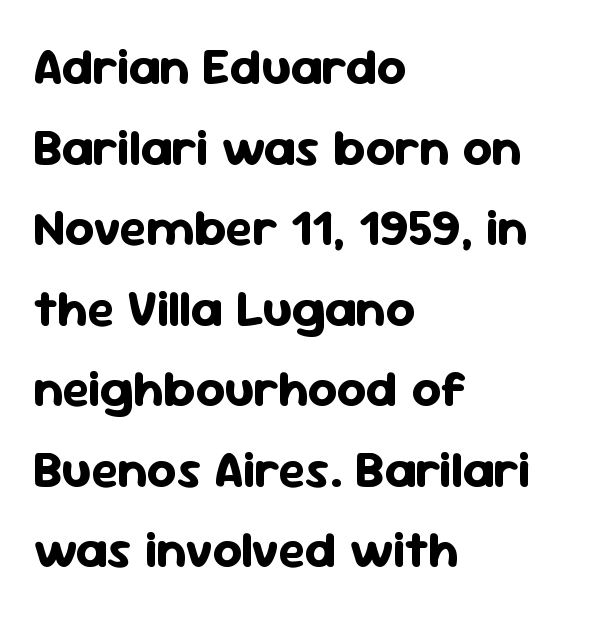
Q: Is the text bold? A: Yes.
Q: Is the text italic (slanted)? A: No, it is upright.
Q: Is the typeface a serif or a sans-serif typeface? A: Sans-serif.
Q: Is the text underlined? A: No.
Q: How is the paragraph aligned? A: Left-aligned.
Q: Is the spacing between letters normal or unusually wide? A: Normal.
Q: Is the spacing between lines tight, normal or loose? A: Normal.
Q: Width (condensed, normal, or wide)? A: Normal.
Q: Stroke contrast? A: Low.
Q: x-height? A: Medium.
Q: Monospaced? A: No.
